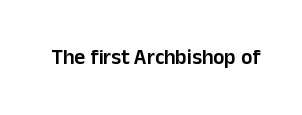
{"italic": "no", "bold": "semi", "underline": "no", "letter_spacing": "normal", "letter_spacing_em": 0.0, "glyph_px": 21}
